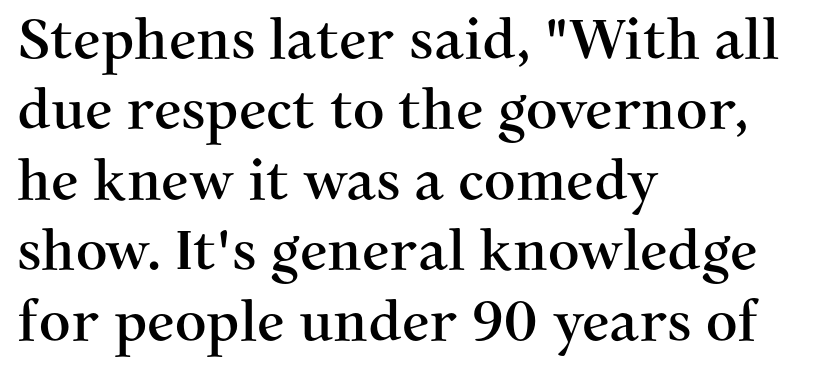
The image shows 55 px serif type, upright; set left-aligned, normal line spacing (1.28x), normal letter spacing, not underlined; medium stroke contrast and a medium x-height.
